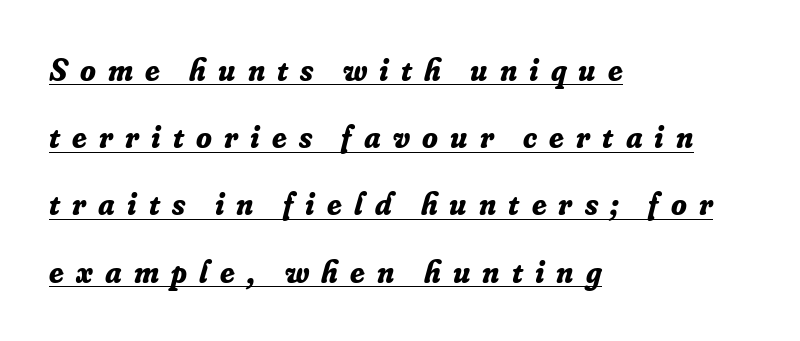
{"serif": "yes", "italic": "yes", "lean": "right", "slant_degrees": 16, "bold": "yes", "weight": "bold", "width": "normal", "stroke_contrast": "low", "x_height": "small", "monospaced": "no", "underline": "yes", "align": "left", "line_spacing": "loose", "line_spacing_ratio": 2.1, "letter_spacing": "wide", "letter_spacing_em": 0.38, "glyph_px": 32}
